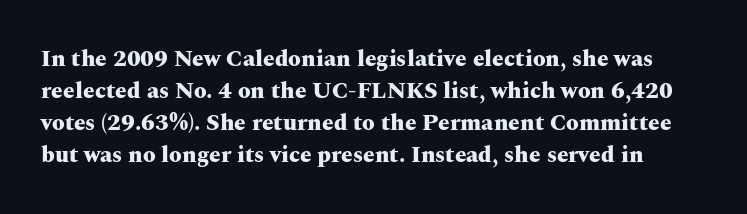
The image shows 23 px bold type, upright; set normal line spacing (1.39x), normal letter spacing, not underlined.
